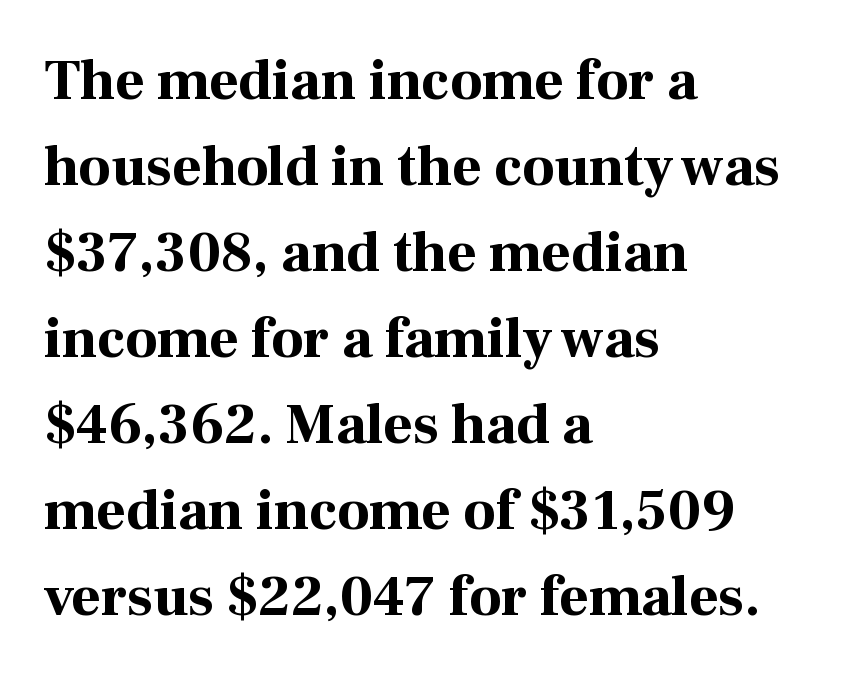
Q: Is the text bold? A: Yes.
Q: Is the text italic (slanted)? A: No, it is upright.
Q: Is the typeface a serif or a sans-serif typeface? A: Serif.
Q: Is the text underlined? A: No.
Q: How is the paragraph aligned? A: Left-aligned.
Q: Is the spacing between letters normal or unusually wide? A: Normal.
Q: Is the spacing between lines tight, normal or loose? A: Normal.
Q: Width (condensed, normal, or wide)? A: Normal.
Q: Stroke contrast? A: High.
Q: x-height? A: Medium.
Q: Monospaced? A: No.
